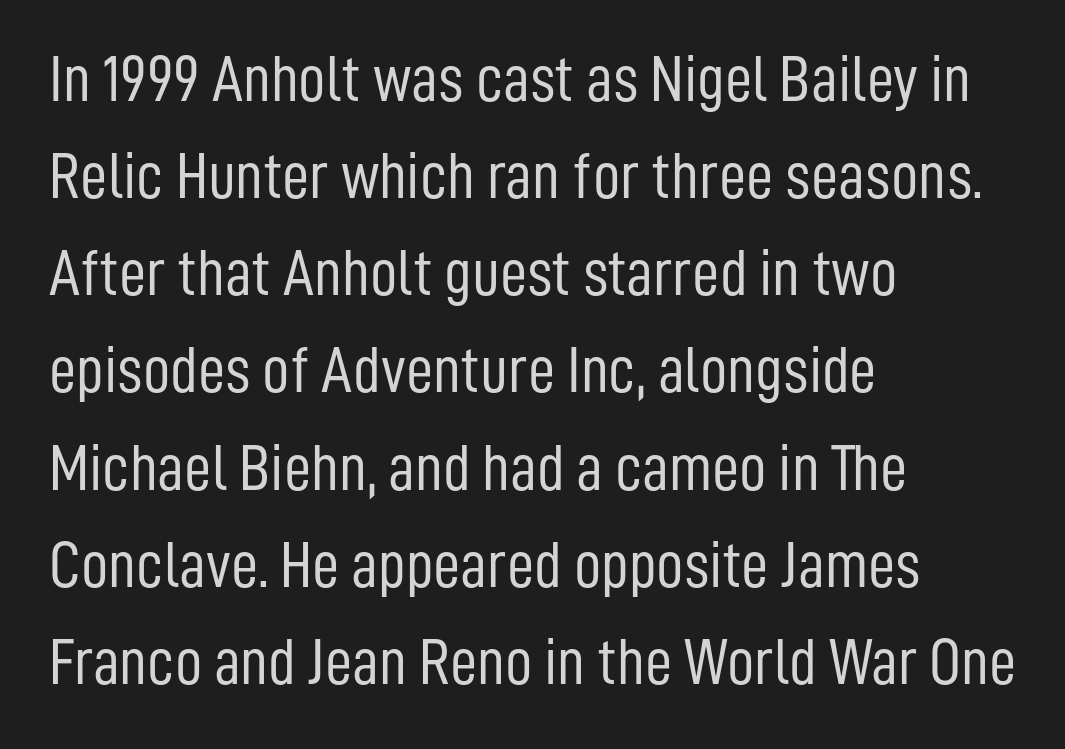
{"serif": "no", "italic": "no", "bold": "no", "weight": "light", "width": "condensed", "stroke_contrast": "low", "x_height": "medium", "monospaced": "no", "underline": "no", "align": "left", "line_spacing": "normal", "line_spacing_ratio": 1.45, "letter_spacing": "normal", "letter_spacing_em": 0.0, "glyph_px": 67}
